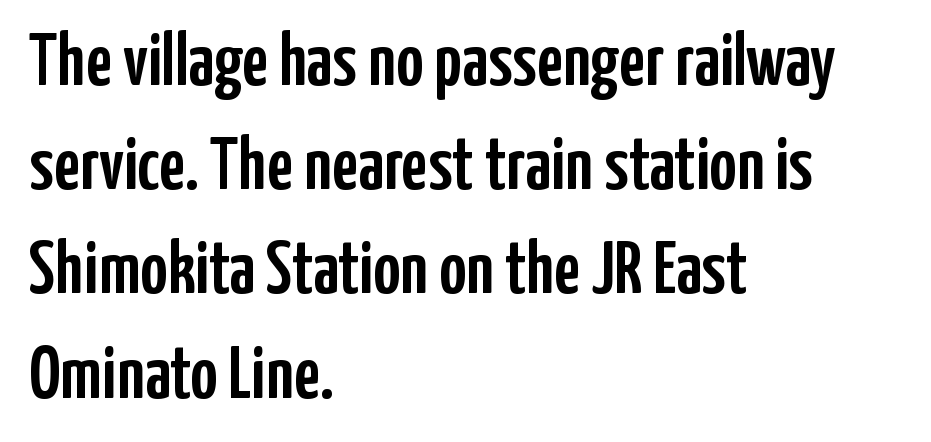
The image shows 75 px condensed sans-serif type, upright; set left-aligned, normal line spacing (1.39x), normal letter spacing, not underlined; low stroke contrast and a medium x-height.
